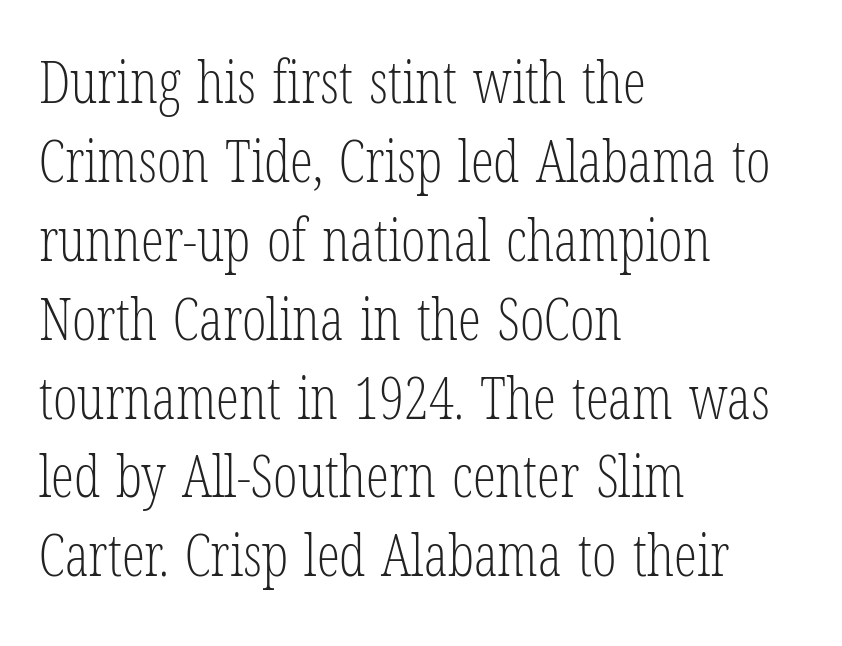
{"serif": "yes", "italic": "no", "bold": "no", "weight": "light", "width": "condensed", "stroke_contrast": "low", "x_height": "medium", "monospaced": "no", "underline": "no", "align": "left", "line_spacing": "normal", "line_spacing_ratio": 1.36, "letter_spacing": "normal", "letter_spacing_em": 0.0, "glyph_px": 58}
